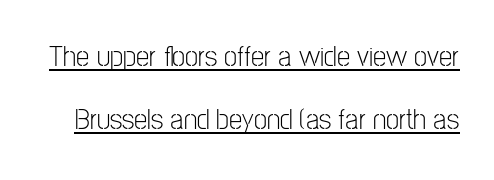
{"serif": "no", "italic": "no", "bold": "no", "weight": "light", "width": "condensed", "stroke_contrast": "low", "x_height": "medium", "monospaced": "no", "underline": "yes", "line_spacing": "loose", "line_spacing_ratio": 2.11, "letter_spacing": "normal", "letter_spacing_em": 0.0, "glyph_px": 30}
